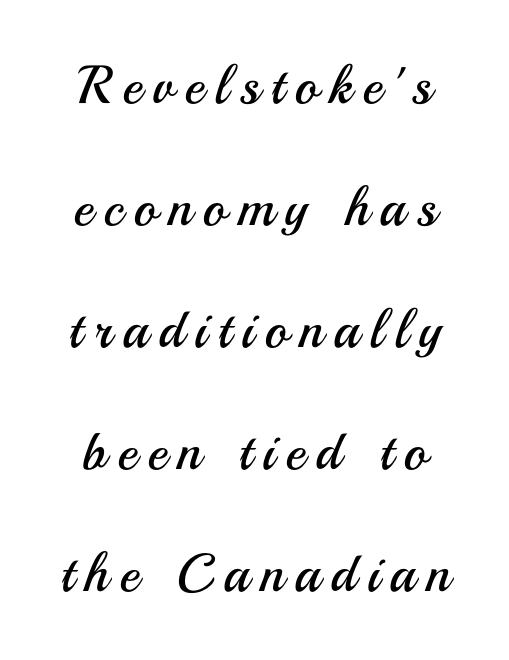
Q: Is the text bold? A: No.
Q: Is the text italic (slanted)? A: Yes.
Q: Is the typeface a serif or a sans-serif typeface? A: Sans-serif.
Q: Is the text underlined? A: No.
Q: Is the spacing between letters normal or unusually wide? A: Unusually wide.
Q: Is the spacing between lines tight, normal or loose? A: Loose.
Q: Width (condensed, normal, or wide)? A: Normal.
Q: Stroke contrast? A: Medium.
Q: x-height? A: Small.
Q: Monospaced? A: No.
